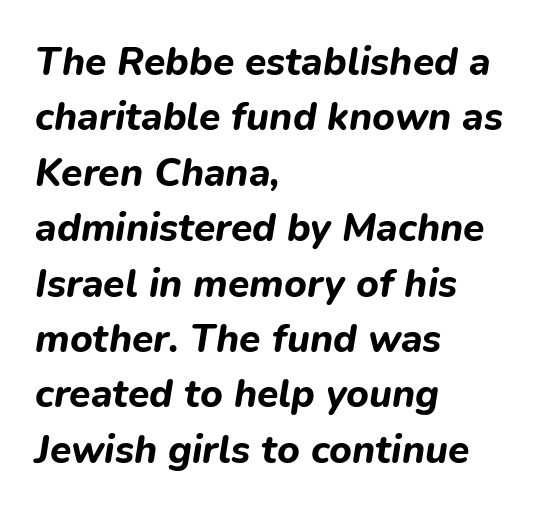
The image shows 39 px bold type, italic (leaning right); set left-aligned, normal line spacing (1.42x), normal letter spacing, not underlined; low stroke contrast and a medium x-height.
